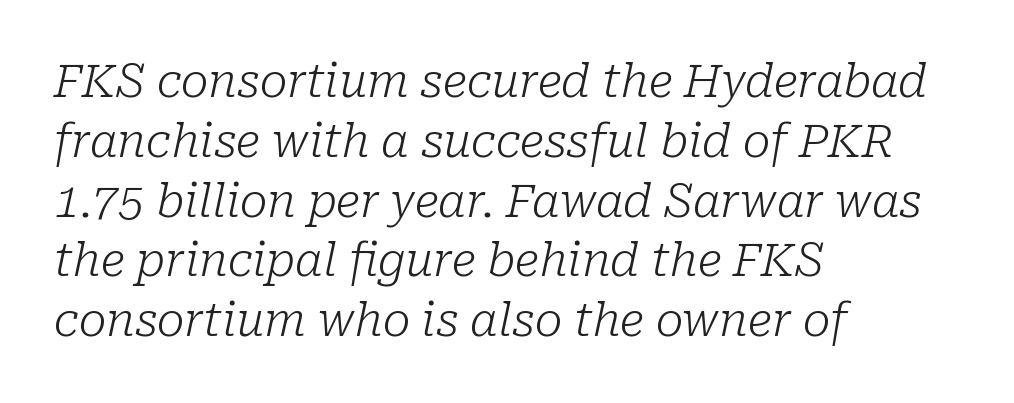
Q: Is the text bold? A: No.
Q: Is the text italic (slanted)? A: Yes, it leans right by about 10 degrees.
Q: Is the typeface a serif or a sans-serif typeface? A: Serif.
Q: Is the text underlined? A: No.
Q: How is the paragraph aligned? A: Left-aligned.
Q: Is the spacing between letters normal or unusually wide? A: Normal.
Q: Is the spacing between lines tight, normal or loose? A: Normal.
Q: Width (condensed, normal, or wide)? A: Normal.
Q: Stroke contrast? A: Low.
Q: x-height? A: Medium.
Q: Monospaced? A: No.
